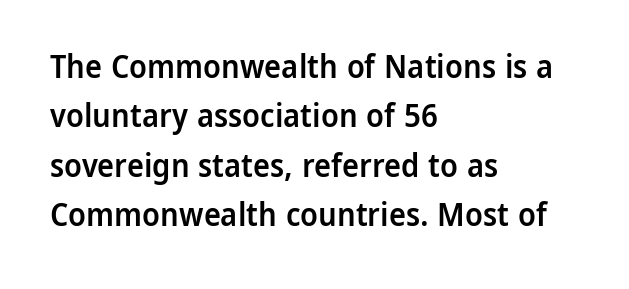
These lines keep a tight, regular rhythm from letter to letter. Do the characters align in a grid? No, the font is proportional. In CSS terms this would be text-align: left. This is the regular roman posture of the typeface. Bare-footed words on every line.
